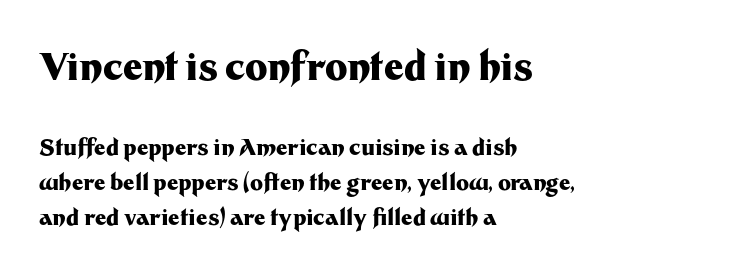
The more generous point size was reserved for the upper chunk. The space between consecutive lines is moderate. Character widths vary here, with narrow letters taking less room than wide ones. The line texture is even and compact thanks to regular tracking. Plenty of ink on the page — the face is bold. Ascenders rise straight up at ninety degrees.
